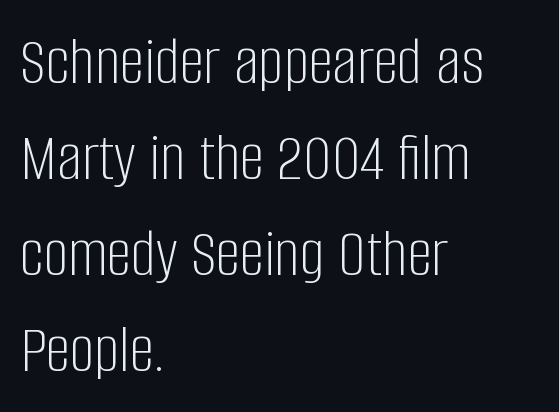
No extra tracking has been applied to these lines. The area under the type is left untouched. I'd call this a sans setting — the letters go barefoot. Left-aligned paragraph, ragged on the right. One glance says typical: line gaps are just what's usual. Nope, not italic — everything's standing straight.
